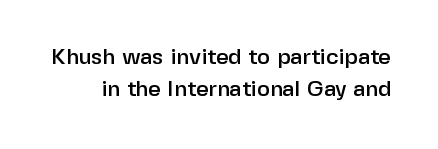
Q: Is the text italic (slanted)? A: No, it is upright.
Q: Is the text underlined? A: No.
Q: Is the spacing between letters normal or unusually wide? A: Normal.
Q: Is the spacing between lines tight, normal or loose? A: Normal.
